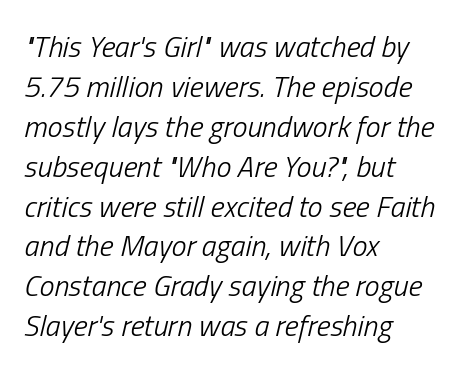
Stroke mass is kept to a normal reading level or below. Slanted lettering throughout. The vertical gap from one line to the next is medium. Each letter keeps its own natural width here, so spacing adapts to shape. Descenders hang freely into open space. Standard letterfit; no display-style spreading of the glyphs.
